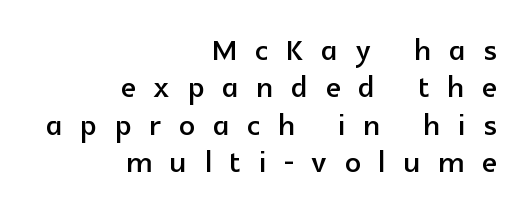
Q: Is the text italic (slanted)? A: No, it is upright.
Q: Is the typeface a serif or a sans-serif typeface? A: Sans-serif.
Q: Is the text underlined? A: No.
Q: How is the paragraph aligned? A: Right-aligned.
Q: Is the spacing between letters normal or unusually wide? A: Unusually wide.
Q: Is the spacing between lines tight, normal or loose? A: Tight.
Q: Width (condensed, normal, or wide)? A: Normal.
Q: x-height? A: Medium.
Q: Monospaced? A: No.
